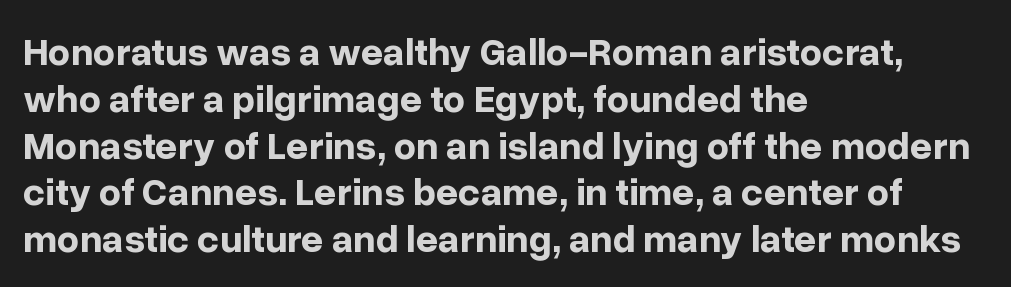
Q: Is the text bold? A: Yes.
Q: Is the text italic (slanted)? A: No, it is upright.
Q: Is the typeface a serif or a sans-serif typeface? A: Sans-serif.
Q: Is the text underlined? A: No.
Q: How is the paragraph aligned? A: Left-aligned.
Q: Is the spacing between letters normal or unusually wide? A: Normal.
Q: Width (condensed, normal, or wide)? A: Normal.
Q: Stroke contrast? A: Low.
Q: x-height? A: Medium.
Q: Monospaced? A: No.
